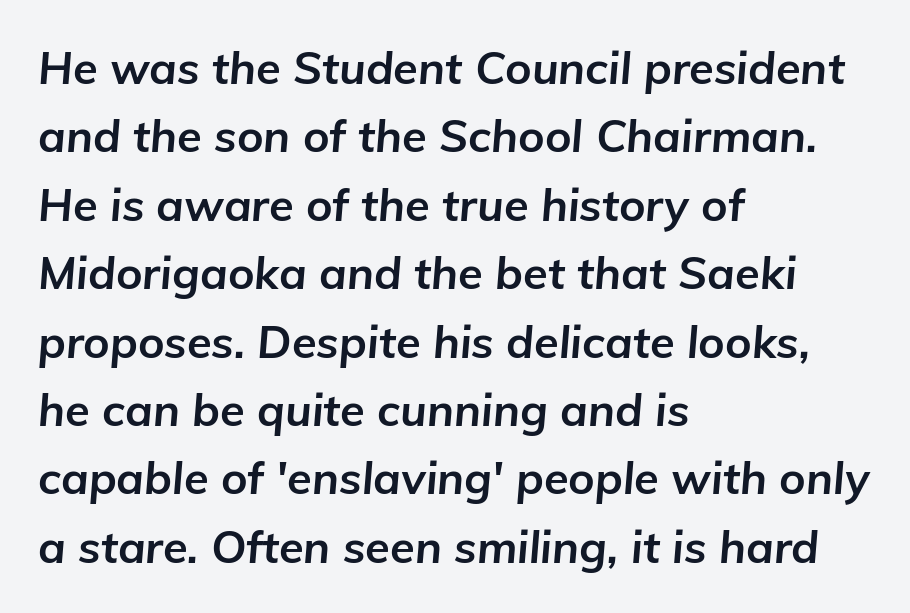
Q: Is the text bold? A: Yes.
Q: Is the text italic (slanted)? A: Yes, it leans right by about 5 degrees.
Q: Is the text underlined? A: No.
Q: How is the paragraph aligned? A: Left-aligned.
Q: Is the spacing between letters normal or unusually wide? A: Normal.
Q: Is the spacing between lines tight, normal or loose? A: Normal.
Q: Width (condensed, normal, or wide)? A: Normal.
Q: Stroke contrast? A: Low.
Q: x-height? A: Medium.
Q: Monospaced? A: No.
